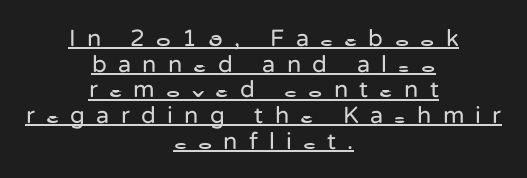
{"italic": "no", "bold": "no", "underline": "yes", "align": "center", "line_spacing": "tight", "line_spacing_ratio": 1.07, "letter_spacing": "wide", "letter_spacing_em": 0.47, "glyph_px": 24}
